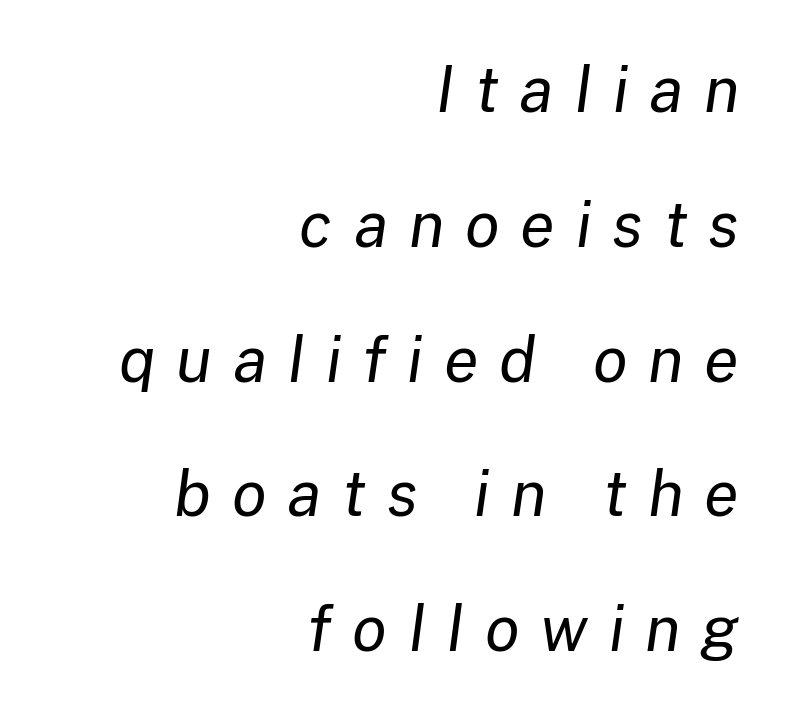
The image shows 63 px regular-weight type, italic (leaning right); set right-aligned, loose line spacing (2.14x), unusually wide letter spacing (+0.33 em), not underlined; low stroke contrast and a medium x-height.
